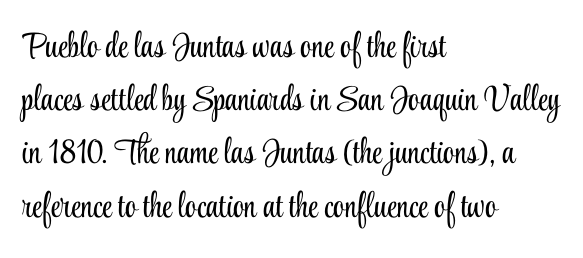
Q: Is the text bold? A: No.
Q: Is the text italic (slanted)? A: Yes.
Q: Is the typeface a serif or a sans-serif typeface? A: Serif.
Q: Is the text underlined? A: No.
Q: How is the paragraph aligned? A: Left-aligned.
Q: Is the spacing between letters normal or unusually wide? A: Normal.
Q: Is the spacing between lines tight, normal or loose? A: Normal.
Q: Width (condensed, normal, or wide)? A: Condensed.
Q: Stroke contrast? A: Low.
Q: x-height? A: Small.
Q: Monospaced? A: No.
